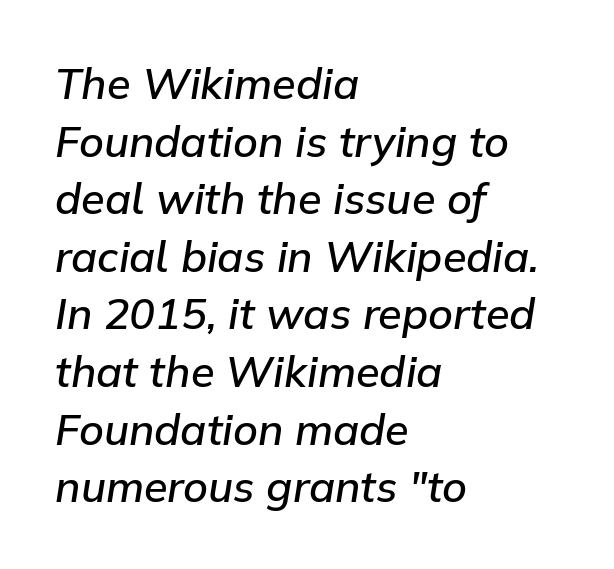
Q: Is the text bold? A: Semi-bold.
Q: Is the text italic (slanted)? A: Yes, it leans right by about 9 degrees.
Q: Is the text underlined? A: No.
Q: How is the paragraph aligned? A: Left-aligned.
Q: Is the spacing between letters normal or unusually wide? A: Normal.
Q: Is the spacing between lines tight, normal or loose? A: Normal.
Q: Width (condensed, normal, or wide)? A: Normal.
Q: Stroke contrast? A: Low.
Q: x-height? A: Medium.
Q: Monospaced? A: No.
